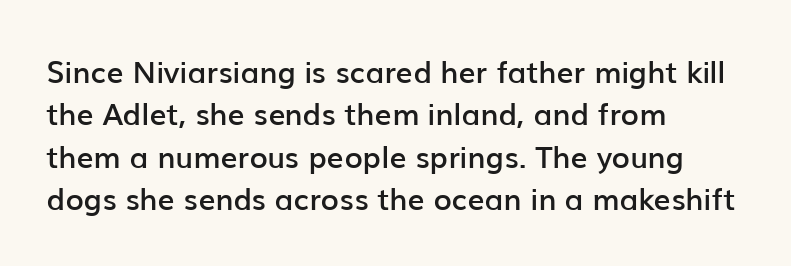
Moderately thickened strokes mark this as semibold type. Think of a printed novel: that variable character pitch is what you see here. Upright lettering throughout. The vertical gap from one line to the next is medium.
